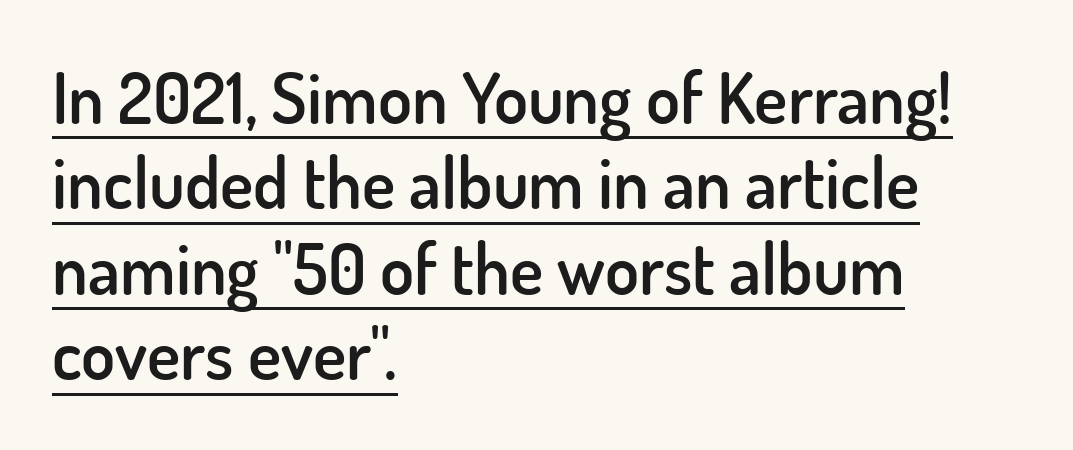
The image shows 70 px semibold sans-serif type, upright; set left-aligned, line spacing 1.22x, normal letter spacing, underlined; low stroke contrast and a small x-height.
